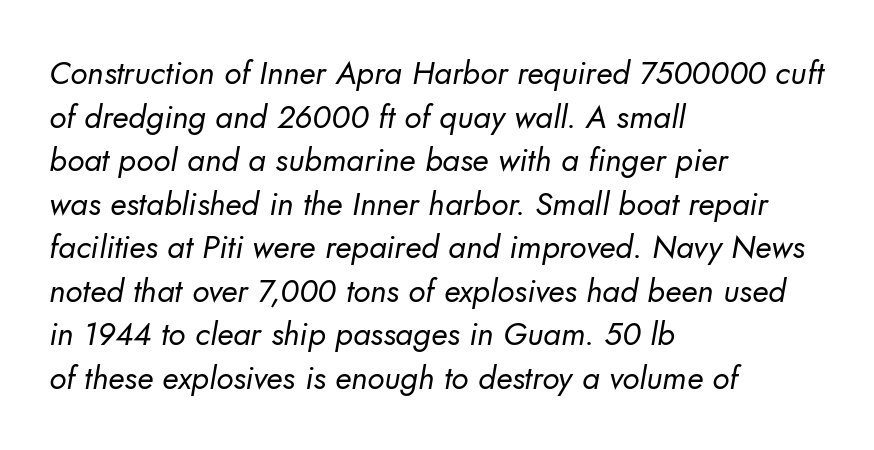
If you drew a ruler down the left edge, every line would touch it. Leading matches the norm, producing a regular column. Regarding serifs, this sample does without them. Think of a printed novel: that variable character pitch is what you see here. Anything drawn beneath the words? Only blank space. Characters follow at the spacing the type designer built in.
